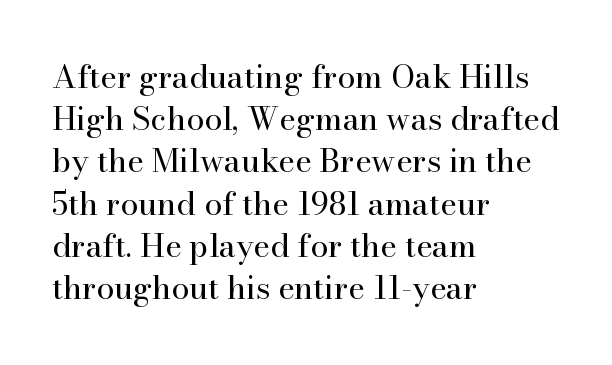
Q: Is the text bold? A: No.
Q: Is the text italic (slanted)? A: No, it is upright.
Q: Is the typeface a serif or a sans-serif typeface? A: Serif.
Q: Is the text underlined? A: No.
Q: How is the paragraph aligned? A: Left-aligned.
Q: Is the spacing between letters normal or unusually wide? A: Normal.
Q: Is the spacing between lines tight, normal or loose? A: Normal.
Q: Width (condensed, normal, or wide)? A: Normal.
Q: Stroke contrast? A: High.
Q: x-height? A: Small.
Q: Monospaced? A: No.
